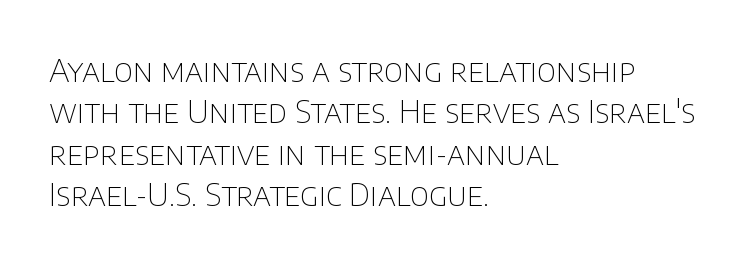
Q: Is the text bold? A: No.
Q: Is the text italic (slanted)? A: No, it is upright.
Q: Is the typeface a serif or a sans-serif typeface? A: Sans-serif.
Q: Is the text underlined? A: No.
Q: How is the paragraph aligned? A: Left-aligned.
Q: Is the spacing between letters normal or unusually wide? A: Normal.
Q: Is the spacing between lines tight, normal or loose? A: Normal.
Q: Width (condensed, normal, or wide)? A: Normal.
Q: Stroke contrast? A: Low.
Q: x-height? A: Large.
Q: Monospaced? A: No.
